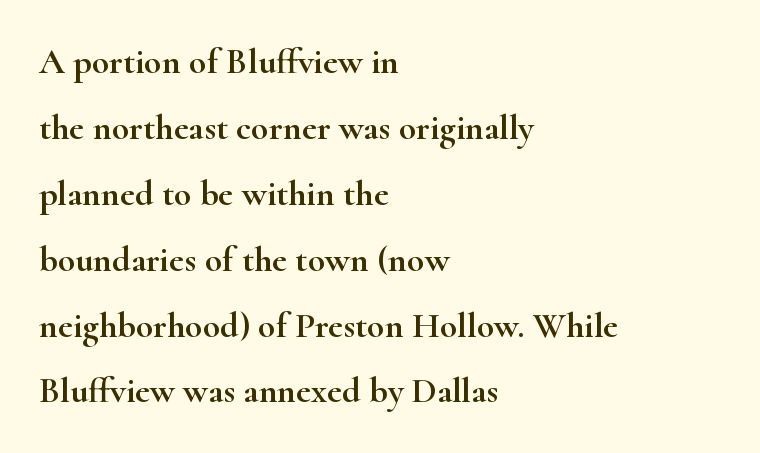
The image shows 36 px wide serif type, upright; set left-aligned, line spacing 1.83x, normal letter spacing, not underlined; high stroke contrast and a small x-height.
